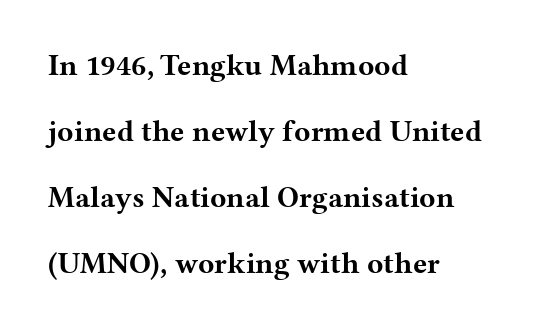
The image shows 30 px bold, wide serif type, upright; set left-aligned, loose line spacing (2.2x), normal letter spacing, not underlined; medium stroke contrast and a medium x-height.
